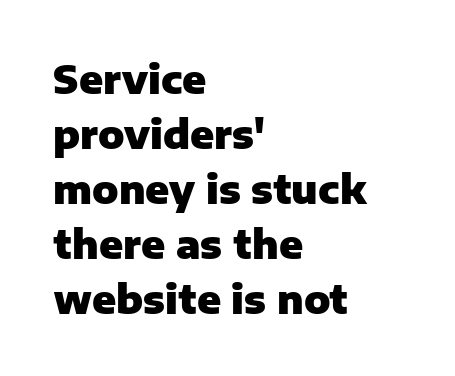
The image shows 39 px heavy sans-serif type, upright; set left-aligned, normal line spacing (1.41x), normal letter spacing, not underlined; low stroke contrast and a medium x-height.
